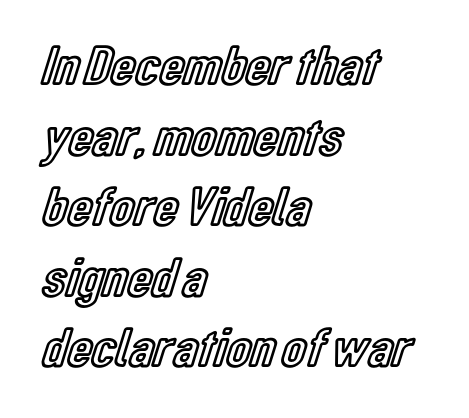
Q: Is the text italic (slanted)? A: Yes.
Q: Is the text underlined? A: No.
Q: How is the paragraph aligned? A: Left-aligned.
Q: Is the spacing between letters normal or unusually wide? A: Normal.
Q: Is the spacing between lines tight, normal or loose? A: Normal.
Q: Width (condensed, normal, or wide)? A: Condensed.
Q: x-height? A: Medium.
Q: Monospaced? A: No.
